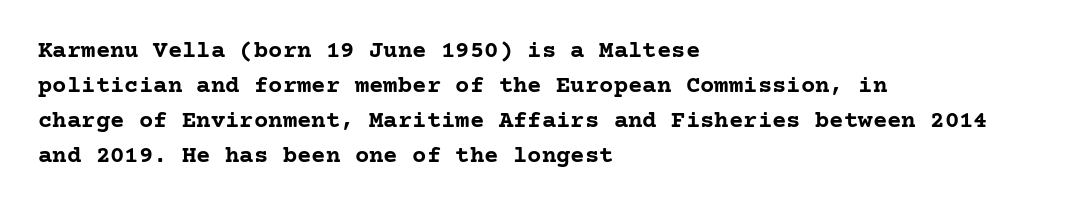
{"italic": "no", "bold": "yes", "underline": "no", "align": "left", "line_spacing": "normal", "line_spacing_ratio": 1.46, "letter_spacing": "normal", "letter_spacing_em": 0.0, "glyph_px": 24}
